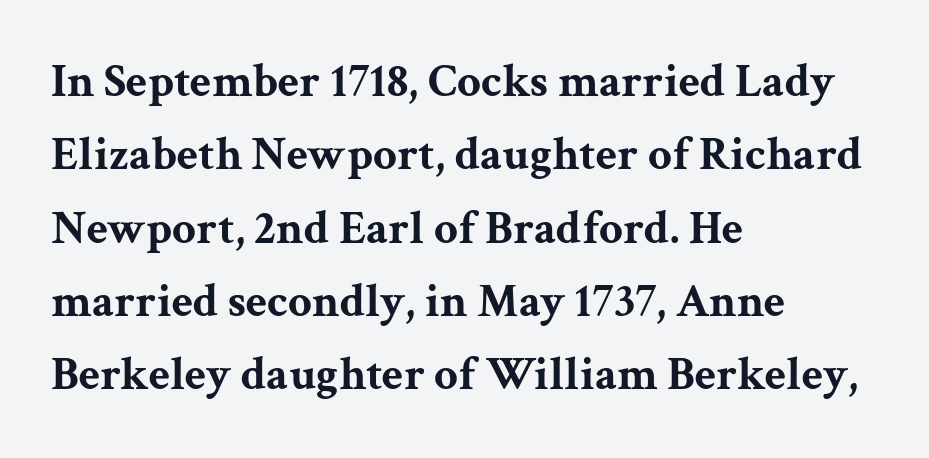
The image shows 47 px bold, wide serif type, upright; set left-aligned, normal line spacing (1.56x), normal letter spacing, not underlined; medium stroke contrast and a medium x-height.
